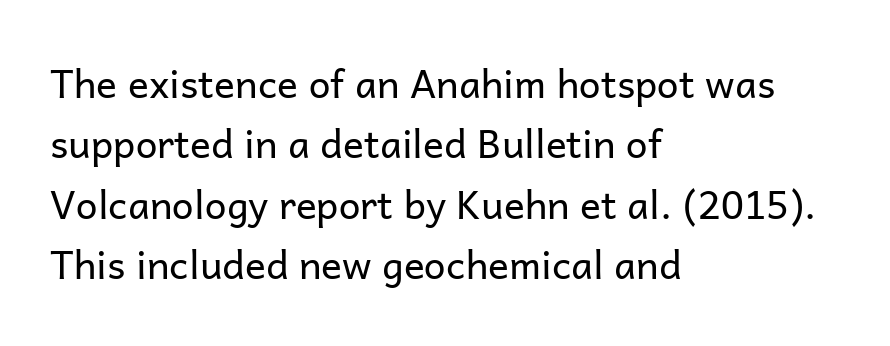
The space between consecutive lines is moderate. Serif or sans? Sans — the stroke terminals are bare. Stems here are at most as thick as an everyday book face. The foot of each line stays bare and open.
